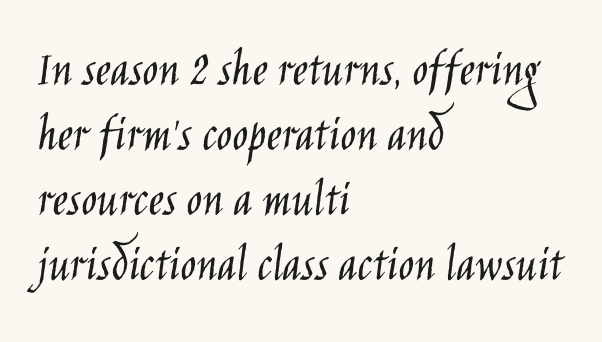
{"serif": "no", "bold": "no", "weight": "light", "width": "condensed", "stroke_contrast": "low", "x_height": "large", "monospaced": "no", "underline": "no", "align": "left", "line_spacing": "normal", "line_spacing_ratio": 1.25, "letter_spacing": "normal", "letter_spacing_em": 0.0, "glyph_px": 52}
